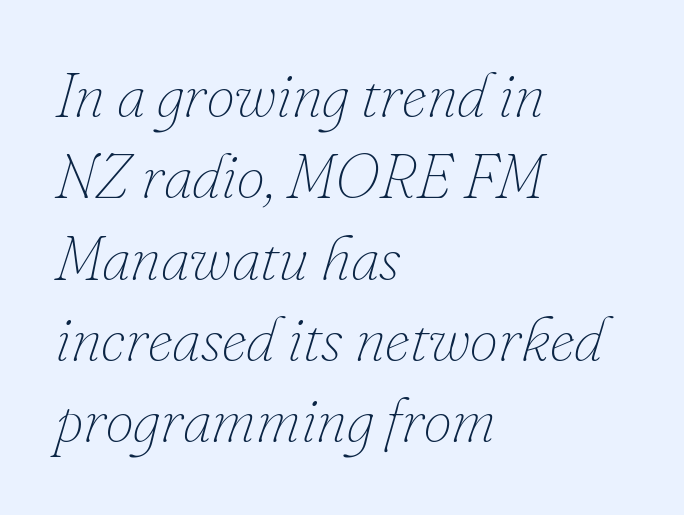
Q: Is the text bold? A: No.
Q: Is the text italic (slanted)? A: Yes, it leans right by about 16 degrees.
Q: Is the text underlined? A: No.
Q: How is the paragraph aligned? A: Left-aligned.
Q: Is the spacing between letters normal or unusually wide? A: Normal.
Q: Is the spacing between lines tight, normal or loose? A: Normal.
Q: Width (condensed, normal, or wide)? A: Normal.
Q: Stroke contrast? A: Low.
Q: x-height? A: Small.
Q: Monospaced? A: No.
